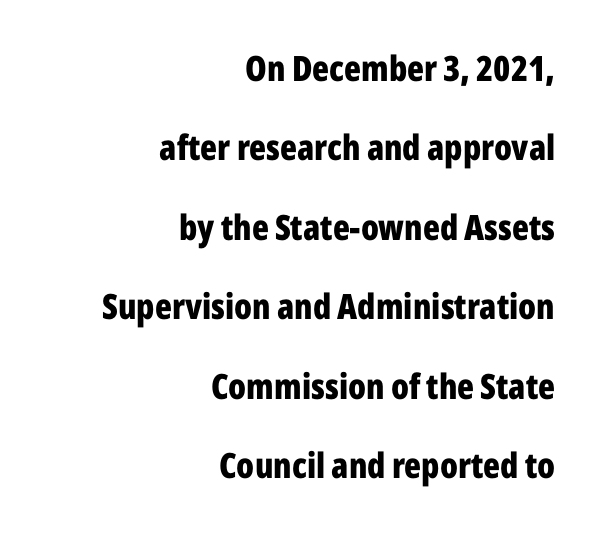
{"serif": "no", "italic": "no", "bold": "yes", "weight": "bold", "width": "condensed", "stroke_contrast": "low", "x_height": "medium", "monospaced": "no", "underline": "no", "align": "right", "line_spacing": "loose", "line_spacing_ratio": 2.27, "letter_spacing": "normal", "letter_spacing_em": 0.0, "glyph_px": 35}
